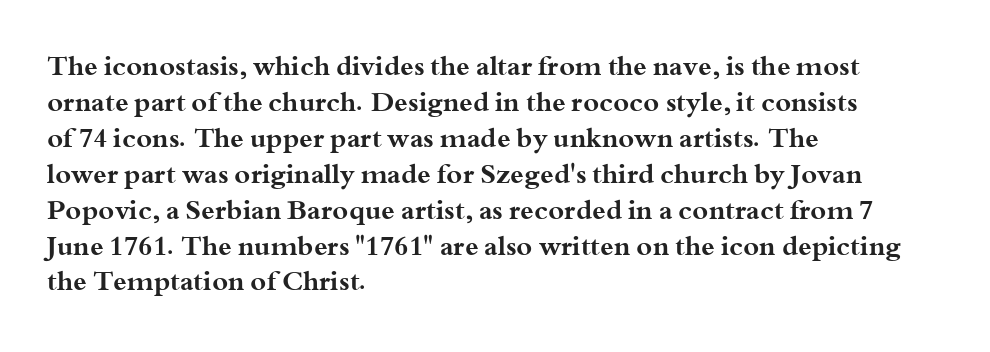
{"italic": "no", "bold": "yes", "underline": "no", "align": "left", "line_spacing": "normal", "line_spacing_ratio": 1.33, "letter_spacing": "normal", "letter_spacing_em": 0.0, "glyph_px": 27}
